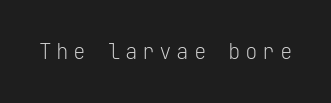
{"italic": "no", "bold": "no", "underline": "no", "letter_spacing": "wide", "letter_spacing_em": 0.22, "glyph_px": 21}
